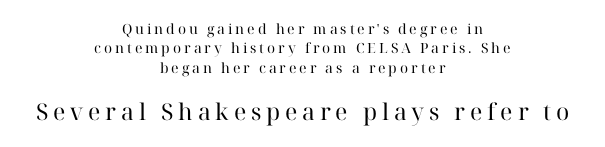
Posture: upright roman. Beneath every word, the page is bare. The second block has been scaled up relative to the first. Regular leading. The type is letterspaced generously, with wide tracking. Weight: in the light-to-regular range.
